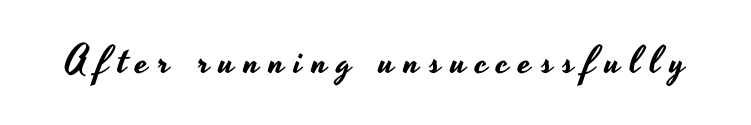
{"serif": "no", "width": "wide", "stroke_contrast": "low", "x_height": "small", "monospaced": "no", "underline": "no", "letter_spacing": "wide", "letter_spacing_em": 0.24, "glyph_px": 39}
